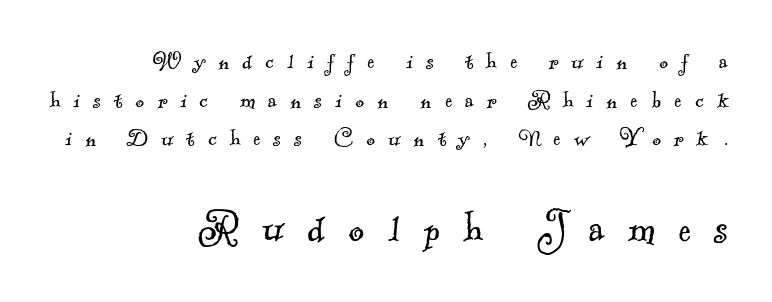
The image shows 48 px light serif type; set right-aligned, normal line spacing (1.43x), unusually wide letter spacing (+0.49 em), not underlined; the second (bottom) block is 1.78x larger; a small x-height.
